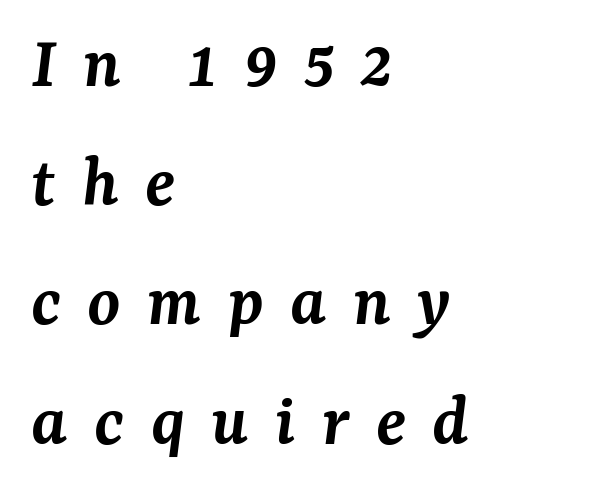
The image shows 75 px semibold serif type, italic (leaning right); set left-aligned, normal line spacing (1.59x), unusually wide letter spacing (+0.35 em), not underlined; medium stroke contrast and a medium x-height.
